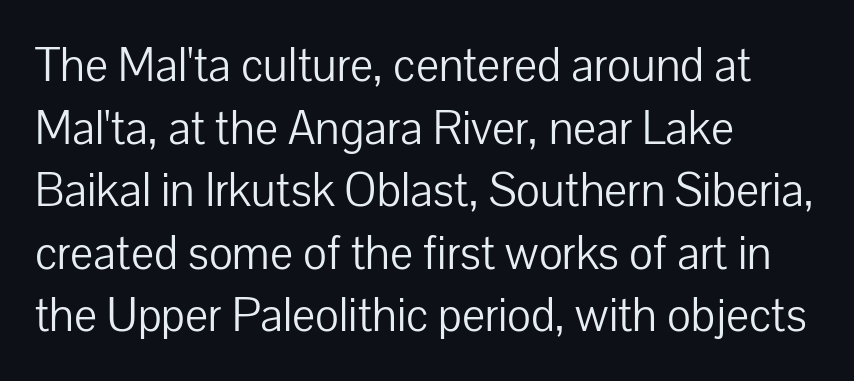
The image shows 46 px light sans-serif type, upright; set left-aligned, normal line spacing (1.36x), normal letter spacing, not underlined; low stroke contrast and a medium x-height.
